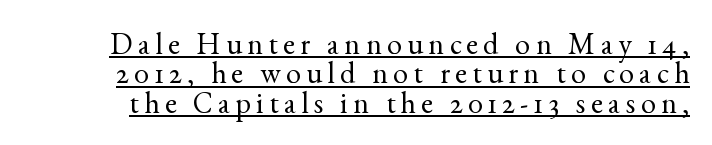
Is the stroke heavy? The answer is a plain regular-or-lighter. The face used here is proportionally spaced, like ordinary book or web type. A typesetter would mark this as roman, not italic. Reading down the column, the eye jumps only a short way to each next line.
